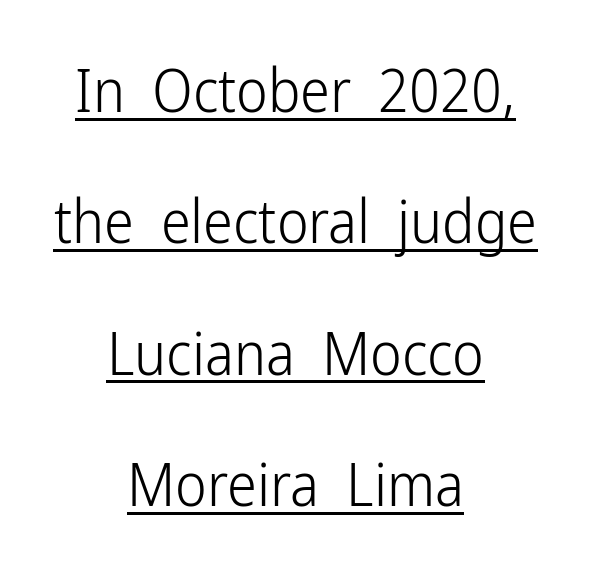
Q: Is the text bold? A: No.
Q: Is the text italic (slanted)? A: No, it is upright.
Q: Is the typeface a serif or a sans-serif typeface? A: Sans-serif.
Q: Is the text underlined? A: Yes.
Q: How is the paragraph aligned? A: Centered.
Q: Is the spacing between letters normal or unusually wide? A: Normal.
Q: Is the spacing between lines tight, normal or loose? A: Loose.
Q: Width (condensed, normal, or wide)? A: Condensed.
Q: Stroke contrast? A: Low.
Q: x-height? A: Medium.
Q: Monospaced? A: No.
